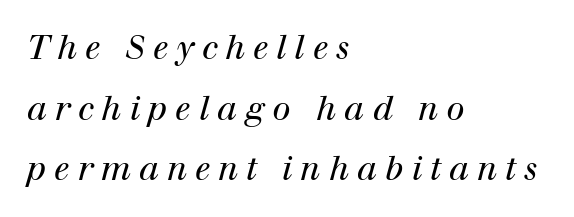
Q: Is the text bold? A: No.
Q: Is the text italic (slanted)? A: Yes, it leans right by about 12 degrees.
Q: Is the typeface a serif or a sans-serif typeface? A: Serif.
Q: Is the text underlined? A: No.
Q: How is the paragraph aligned? A: Left-aligned.
Q: Is the spacing between letters normal or unusually wide? A: Unusually wide.
Q: Width (condensed, normal, or wide)? A: Normal.
Q: Stroke contrast? A: High.
Q: x-height? A: Medium.
Q: Monospaced? A: No.
